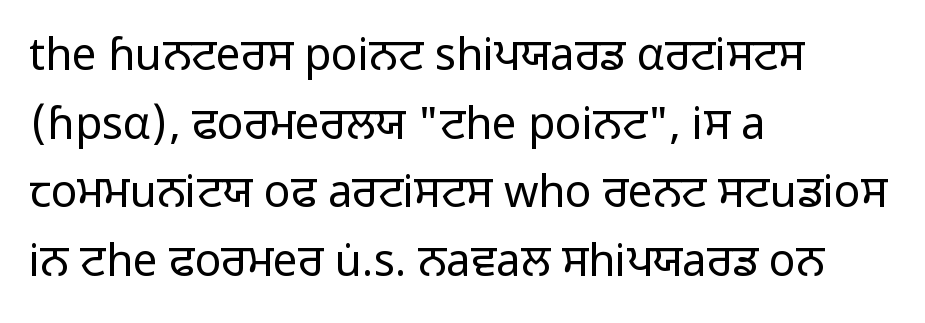
Q: Is the text bold? A: No.
Q: Is the text italic (slanted)? A: No, it is upright.
Q: Is the typeface a serif or a sans-serif typeface? A: Sans-serif.
Q: Is the text underlined? A: No.
Q: How is the paragraph aligned? A: Left-aligned.
Q: Is the spacing between letters normal or unusually wide? A: Normal.
Q: Is the spacing between lines tight, normal or loose? A: Normal.
Q: Width (condensed, normal, or wide)? A: Normal.
Q: Stroke contrast? A: Low.
Q: x-height? A: Medium.
Q: Monospaced? A: No.
